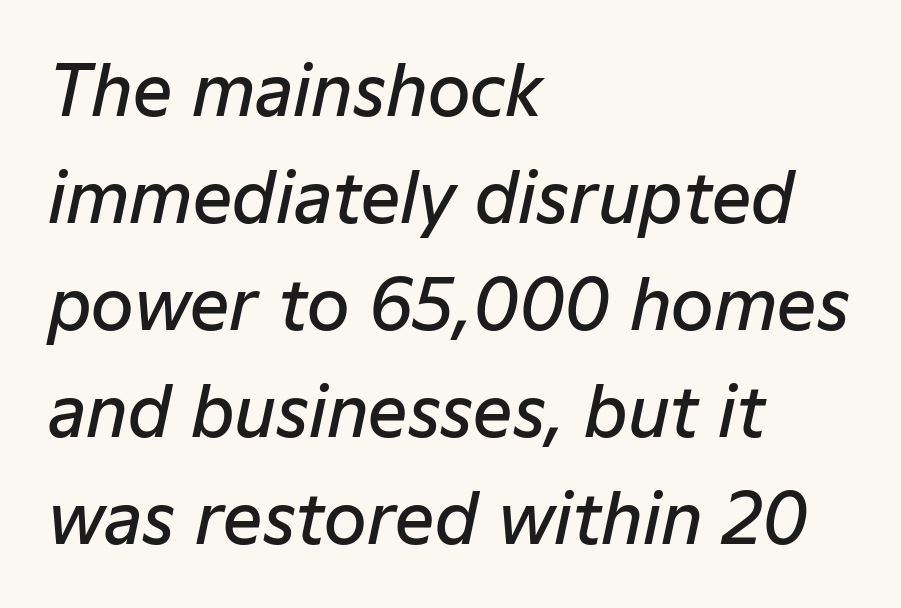
The image shows 69 px semibold type, italic (leaning right); set left-aligned, normal line spacing (1.55x), normal letter spacing, not underlined; low stroke contrast and a medium x-height.
